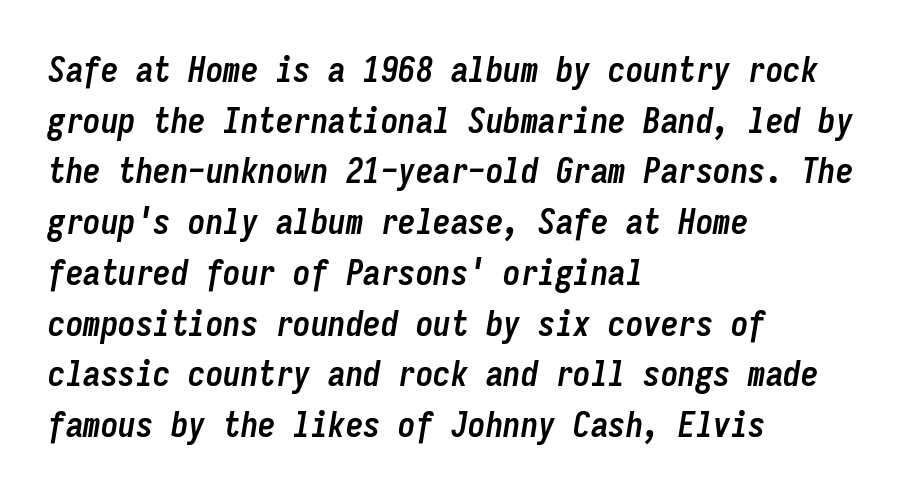
{"italic": "yes", "lean": "right", "slant_degrees": 9, "bold": "yes", "weight": "semibold", "width": "condensed", "stroke_contrast": "low", "x_height": "medium", "monospaced": "yes", "underline": "no", "align": "left", "line_spacing": "normal", "line_spacing_ratio": 1.45, "letter_spacing": "normal", "letter_spacing_em": 0.0, "glyph_px": 35}
